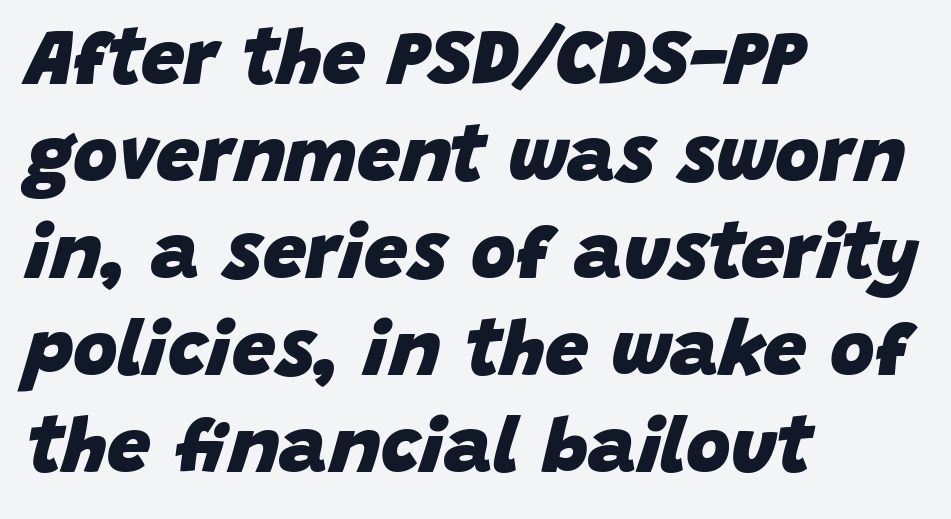
{"italic": "yes", "lean": "right", "slant_degrees": 15, "bold": "yes", "weight": "heavy", "width": "normal", "stroke_contrast": "low", "x_height": "large", "monospaced": "no", "underline": "no", "align": "left", "line_spacing": "normal", "line_spacing_ratio": 1.26, "letter_spacing": "normal", "letter_spacing_em": 0.0, "glyph_px": 77}
